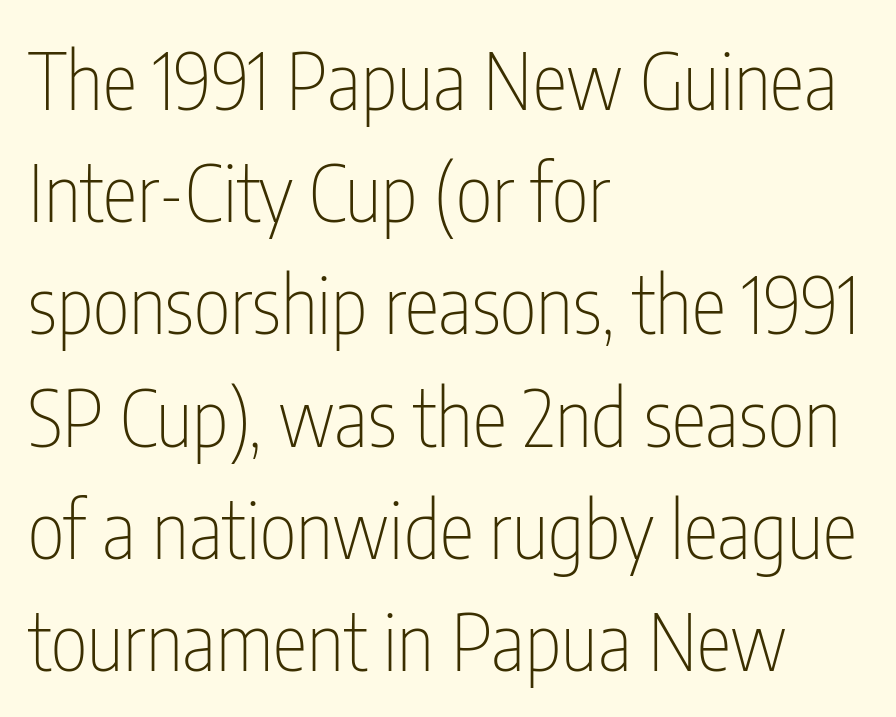
{"serif": "no", "italic": "no", "bold": "no", "weight": "thin", "width": "condensed", "stroke_contrast": "low", "x_height": "medium", "monospaced": "no", "underline": "no", "align": "left", "line_spacing": "normal", "line_spacing_ratio": 1.42, "letter_spacing": "normal", "letter_spacing_em": 0.0, "glyph_px": 79}
